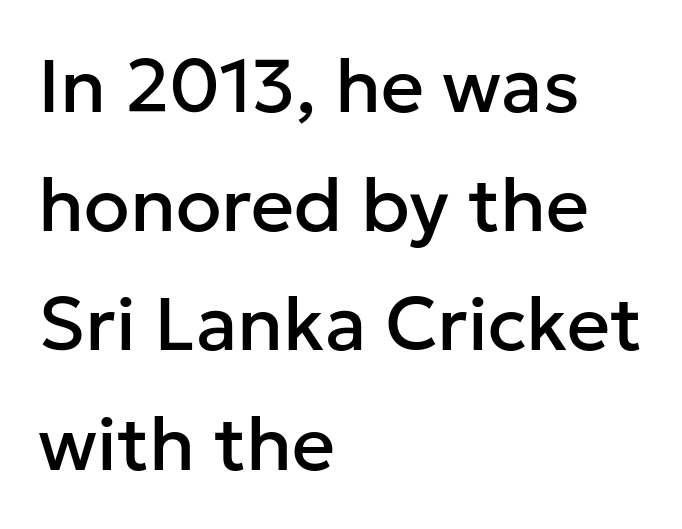
The image shows 75 px sans-serif type, upright; set left-aligned, normal line spacing (1.59x), normal letter spacing, not underlined; low stroke contrast and a medium x-height.
